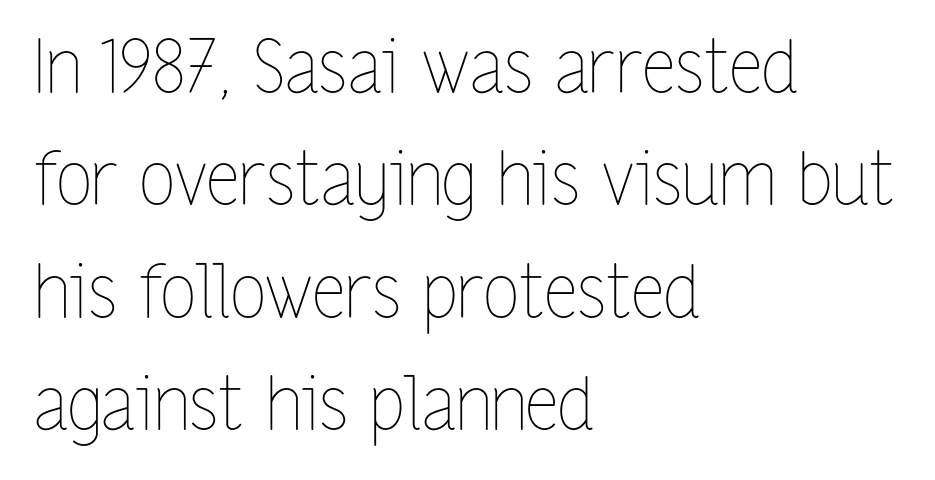
Q: Is the text bold? A: No.
Q: Is the text italic (slanted)? A: No, it is upright.
Q: Is the text underlined? A: No.
Q: How is the paragraph aligned? A: Left-aligned.
Q: Is the spacing between letters normal or unusually wide? A: Normal.
Q: Is the spacing between lines tight, normal or loose? A: Normal.
Q: Width (condensed, normal, or wide)? A: Condensed.
Q: Stroke contrast? A: Low.
Q: x-height? A: Medium.
Q: Monospaced? A: No.
